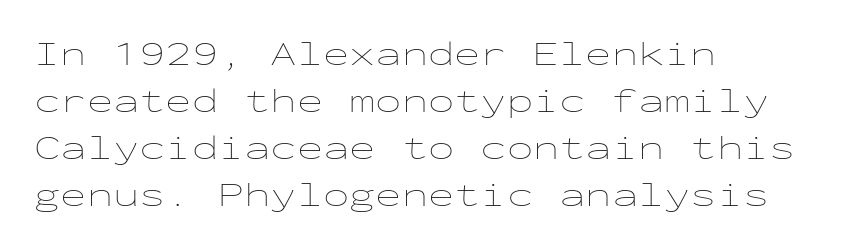
Q: Is the text bold? A: No.
Q: Is the text italic (slanted)? A: No, it is upright.
Q: Is the text underlined? A: No.
Q: How is the paragraph aligned? A: Left-aligned.
Q: Is the spacing between letters normal or unusually wide? A: Normal.
Q: Is the spacing between lines tight, normal or loose? A: Normal.
Q: Width (condensed, normal, or wide)? A: Wide.
Q: Stroke contrast? A: Low.
Q: x-height? A: Medium.
Q: Monospaced? A: Yes.
